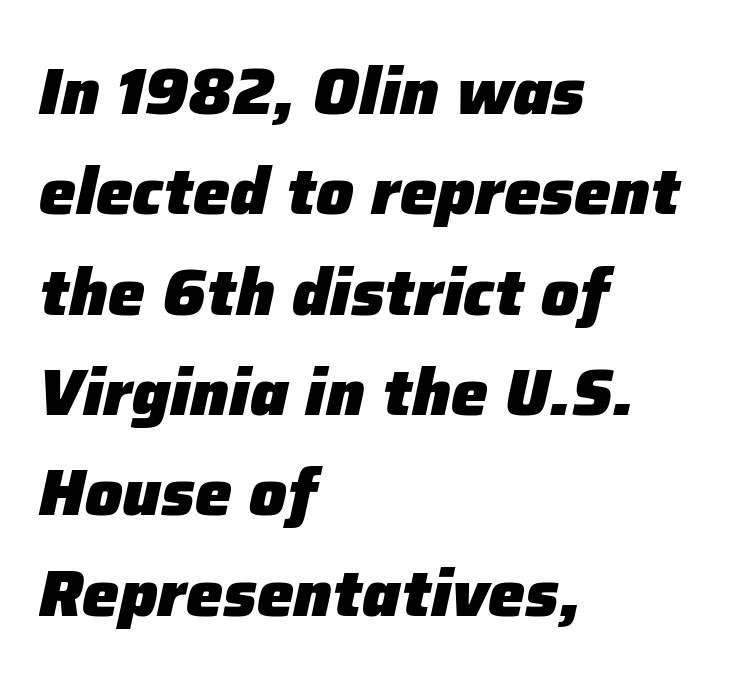
{"italic": "yes", "lean": "right", "slant_degrees": 12, "bold": "yes", "weight": "heavy", "width": "normal", "stroke_contrast": "low", "x_height": "medium", "monospaced": "no", "underline": "no", "align": "left", "line_spacing": "normal", "line_spacing_ratio": 1.52, "letter_spacing": "normal", "letter_spacing_em": 0.0, "glyph_px": 66}
